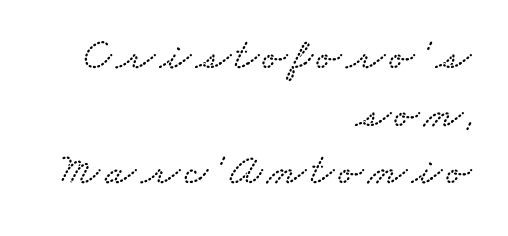
{"serif": "yes", "width": "wide", "stroke_contrast": "low", "x_height": "small", "monospaced": "no", "underline": "no", "align": "right", "line_spacing": "normal", "line_spacing_ratio": 1.28, "glyph_px": 45}
